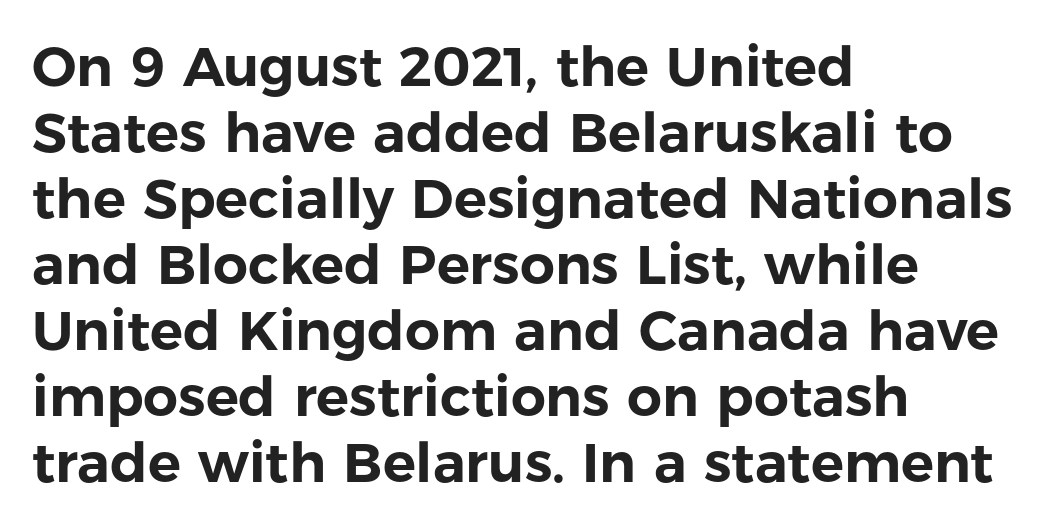
{"serif": "no", "italic": "no", "width": "normal", "stroke_contrast": "low", "x_height": "medium", "monospaced": "no", "underline": "no", "align": "left", "line_spacing_ratio": 1.2, "letter_spacing": "normal", "letter_spacing_em": 0.0, "glyph_px": 55}
